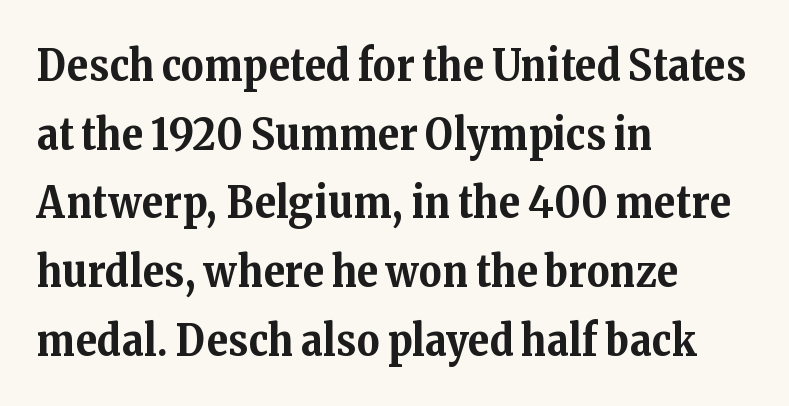
The image shows 44 px bold serif type, upright; set left-aligned, normal line spacing (1.56x), normal letter spacing, not underlined; medium stroke contrast and a medium x-height.
